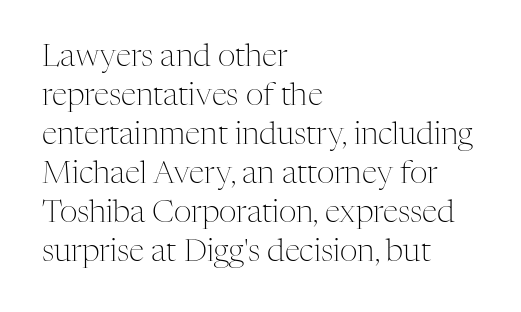
{"serif": "yes", "italic": "no", "bold": "no", "weight": "light", "width": "normal", "stroke_contrast": "medium", "x_height": "medium", "monospaced": "no", "underline": "no", "align": "left", "line_spacing": "normal", "line_spacing_ratio": 1.26, "letter_spacing": "normal", "letter_spacing_em": 0.0, "glyph_px": 31}
